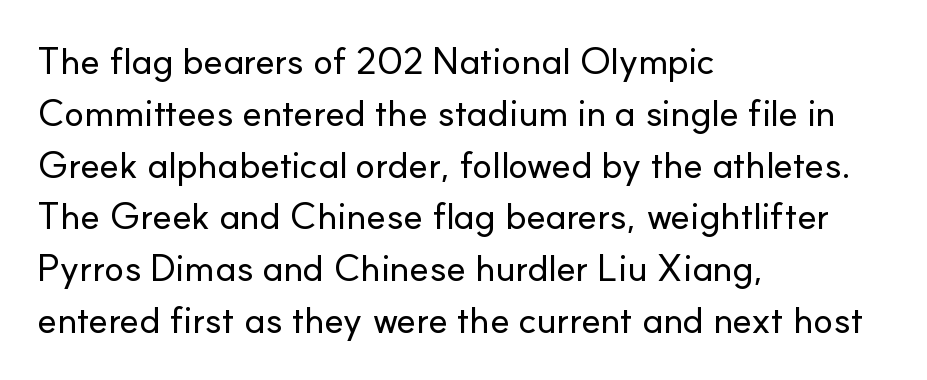
Q: Is the text italic (slanted)? A: No, it is upright.
Q: Is the typeface a serif or a sans-serif typeface? A: Sans-serif.
Q: Is the text underlined? A: No.
Q: How is the paragraph aligned? A: Left-aligned.
Q: Is the spacing between letters normal or unusually wide? A: Normal.
Q: Is the spacing between lines tight, normal or loose? A: Normal.
Q: Width (condensed, normal, or wide)? A: Normal.
Q: Stroke contrast? A: Low.
Q: x-height? A: Small.
Q: Monospaced? A: No.
